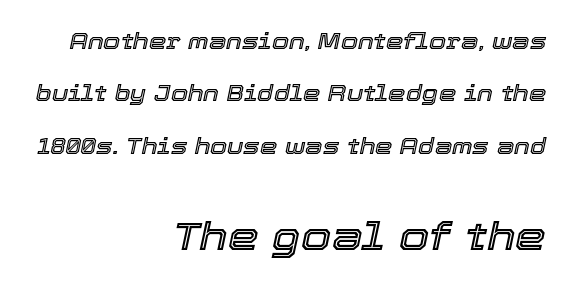
The image shows 39 px text type, italic (leaning right); set right-aligned, loose line spacing (2.38x), normal letter spacing, not underlined; the second (bottom) block is 1.77x larger; a medium x-height.
